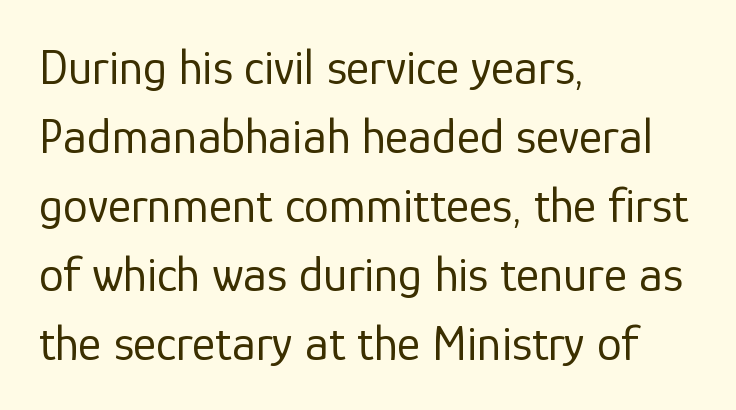
Here the glyphs are tracked normally, forming tight word shapes. These lines were composed using upright roman letters. The compositor pushed each line to the left boundary. A typesetter would call this proportional, since set widths differ per character. This is not heavy type; no bold has been used. The area under the type is left untouched.
